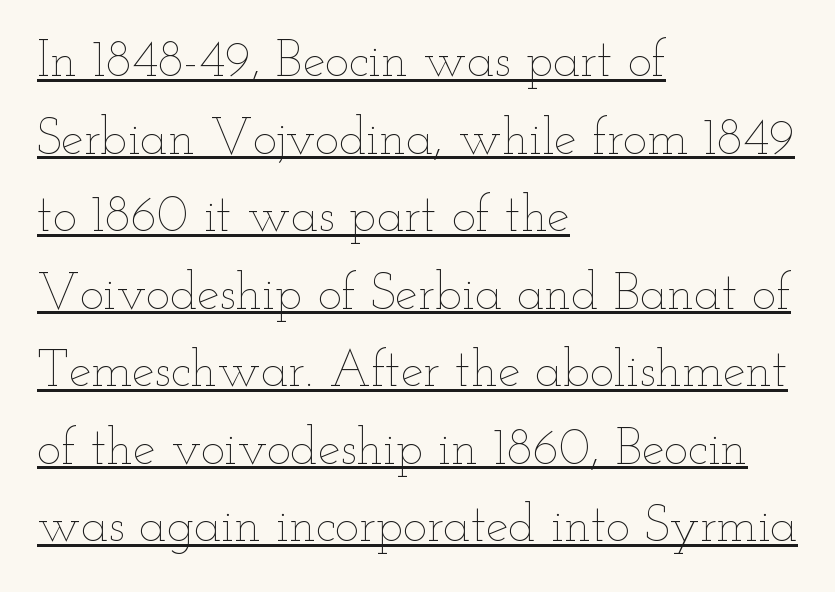
{"italic": "no", "bold": "no", "weight": "thin", "width": "wide", "stroke_contrast": "low", "x_height": "small", "monospaced": "no", "underline": "yes", "align": "left", "line_spacing": "normal", "line_spacing_ratio": 1.52, "letter_spacing": "normal", "letter_spacing_em": 0.0, "glyph_px": 51}
